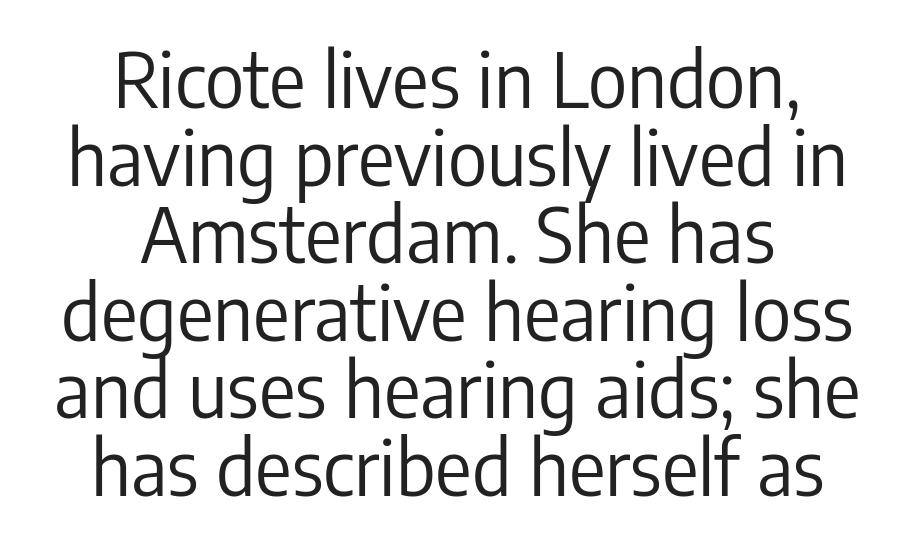
The gap between lines stays unmarked. Here the designer chose a conventional face with non-uniform glyph widths. You could barely slide anything between these rows. If you drew a line through each stem, it would be perfectly vertical. Compared with a typical body face, this is equally light or lighter still. Check where the strokes stop: nothing finishes them off — pure sans.
